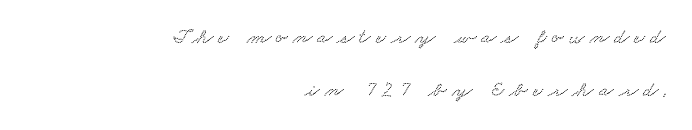
{"underline": "no", "align": "right", "line_spacing": "loose", "line_spacing_ratio": 2.4, "letter_spacing": "wide", "letter_spacing_em": 0.23, "glyph_px": 22}
